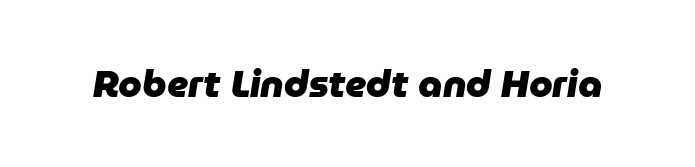
The image shows 38 px heavy type, italic (leaning right); set normal letter spacing, not underlined; low stroke contrast and a medium x-height.
